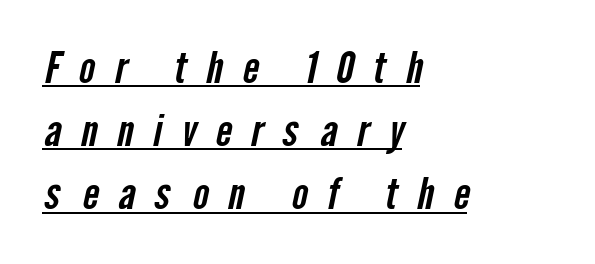
Q: Is the typeface a serif or a sans-serif typeface? A: Sans-serif.
Q: Is the text underlined? A: Yes.
Q: How is the paragraph aligned? A: Left-aligned.
Q: Is the spacing between letters normal or unusually wide? A: Unusually wide.
Q: Is the spacing between lines tight, normal or loose? A: Normal.
Q: Width (condensed, normal, or wide)? A: Condensed.
Q: Stroke contrast? A: Low.
Q: x-height? A: Medium.
Q: Monospaced? A: No.
